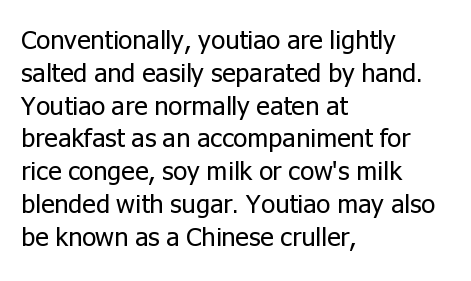
Q: Is the text bold? A: No.
Q: Is the text italic (slanted)? A: No, it is upright.
Q: Is the text underlined? A: No.
Q: How is the paragraph aligned? A: Left-aligned.
Q: Is the spacing between letters normal or unusually wide? A: Normal.
Q: Is the spacing between lines tight, normal or loose? A: Normal.
